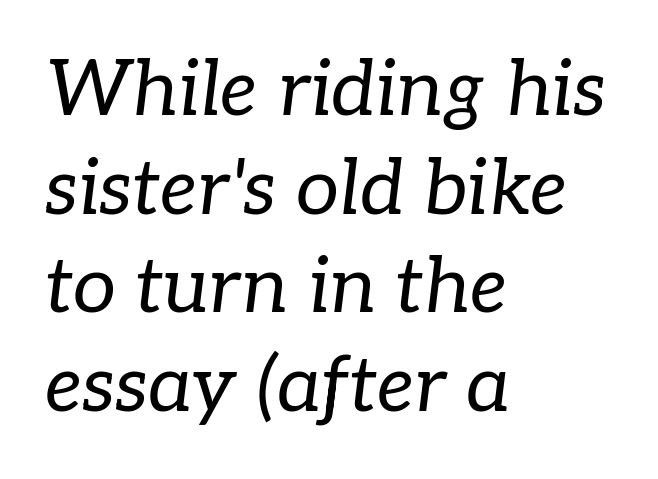
The image shows 77 px regular-weight serif type, italic (leaning right); set left-aligned, normal line spacing (1.28x), normal letter spacing, not underlined; low stroke contrast and a medium x-height.
